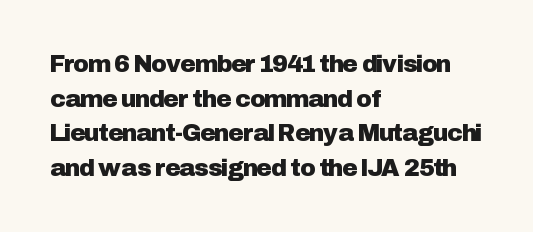
The compositor pushed each line to the left boundary. Compared with typical paragraphs, the rows here are spaced about the same. Here the glyphs are tracked normally, forming tight word shapes. Check the space under the baseline: it is left empty. You can tell it's not italic because the verticals are truly vertical.
